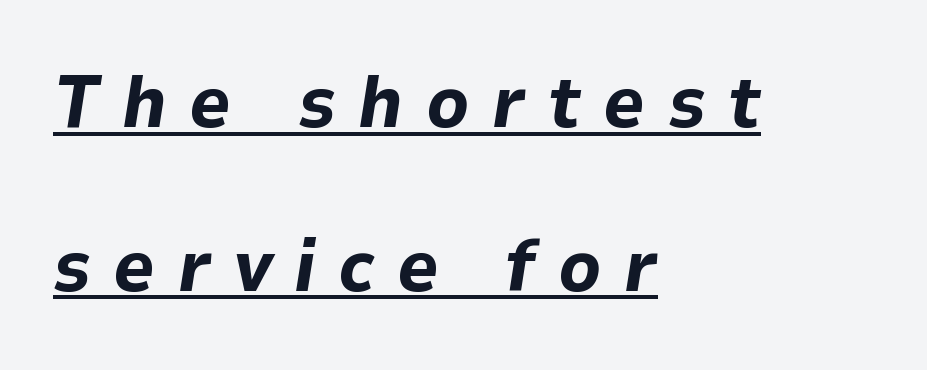
{"italic": "yes", "lean": "right", "slant_degrees": 9, "bold": "yes", "weight": "bold", "width": "normal", "stroke_contrast": "low", "x_height": "medium", "monospaced": "no", "underline": "yes", "align": "left", "line_spacing": "loose", "line_spacing_ratio": 2.24, "letter_spacing": "wide", "letter_spacing_em": 0.31, "glyph_px": 73}
